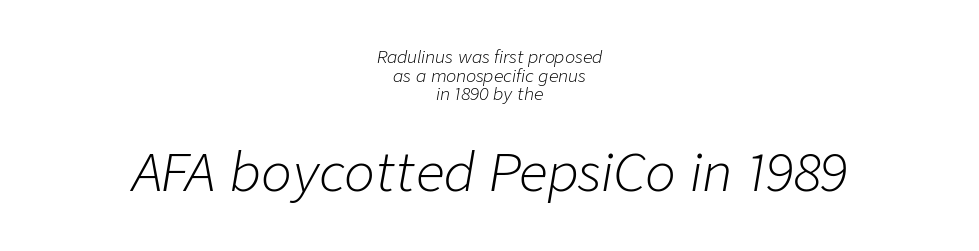
Q: Is the text bold? A: No.
Q: Is the text italic (slanted)? A: Yes, it leans right by about 9 degrees.
Q: Is the text underlined? A: No.
Q: How is the paragraph aligned? A: Centered.
Q: Is the spacing between letters normal or unusually wide? A: Normal.
Q: Is the spacing between lines tight, normal or loose? A: Tight.
Q: Which block of text is set in a larger size, the first (top) or the second (bottom)? A: The second (bottom) one.
Q: Width (condensed, normal, or wide)? A: Normal.
Q: Stroke contrast? A: Low.
Q: x-height? A: Medium.
Q: Monospaced? A: No.
